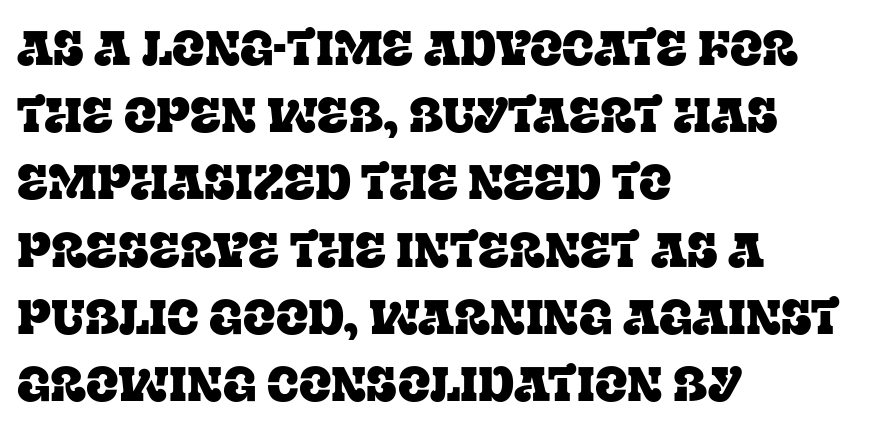
Q: Is the text italic (slanted)? A: No, it is upright.
Q: Is the typeface a serif or a sans-serif typeface? A: Serif.
Q: Is the text underlined? A: No.
Q: How is the paragraph aligned? A: Left-aligned.
Q: Is the spacing between letters normal or unusually wide? A: Normal.
Q: Is the spacing between lines tight, normal or loose? A: Normal.
Q: Width (condensed, normal, or wide)? A: Normal.
Q: Stroke contrast? A: Low.
Q: x-height? A: Large.
Q: Monospaced? A: No.
